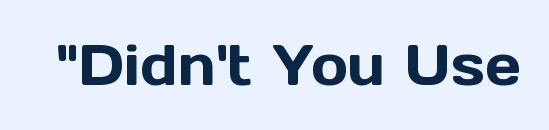
The image shows 56 px sans-serif type, upright; set normal letter spacing, not underlined; a medium x-height.
